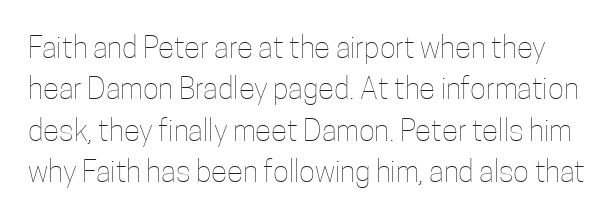
The image shows 30 px thin, condensed type, upright; set normal line spacing (1.38x), normal letter spacing, not underlined; low stroke contrast and a medium x-height.
